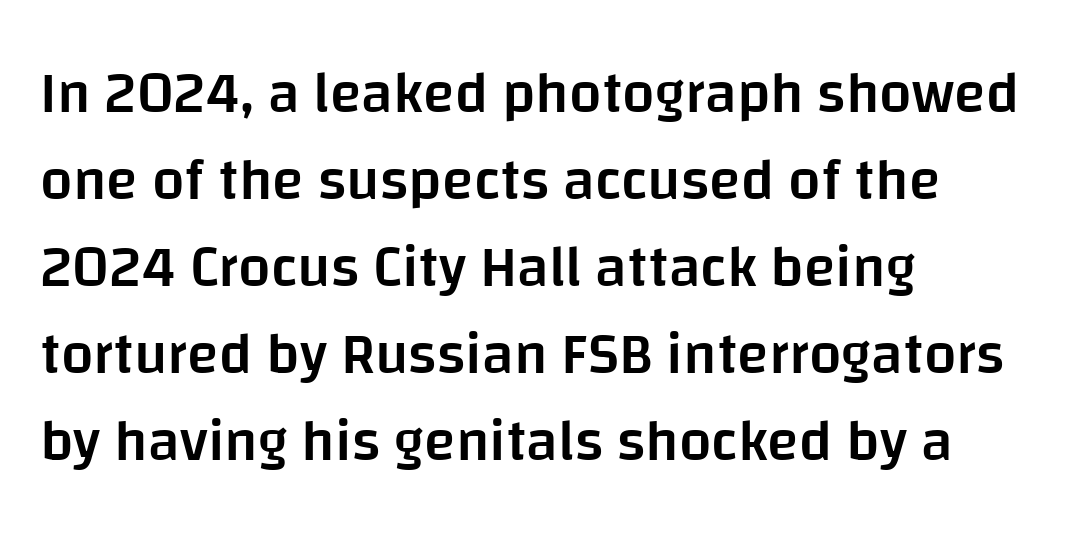
The image shows 58 px semibold sans-serif type, upright; set left-aligned, normal line spacing (1.5x), normal letter spacing, not underlined; low stroke contrast and a large x-height.
